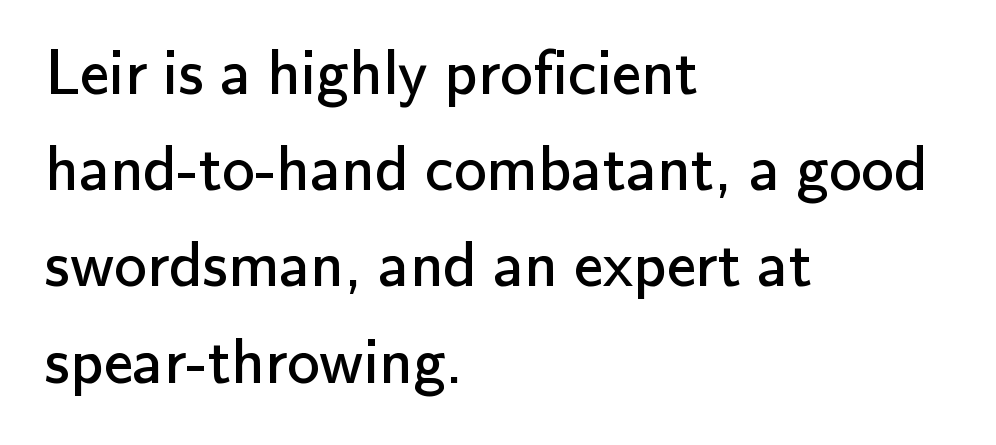
The image shows 65 px regular-weight sans-serif type, upright; set left-aligned, normal line spacing (1.48x), normal letter spacing, not underlined; low stroke contrast and a small x-height.
